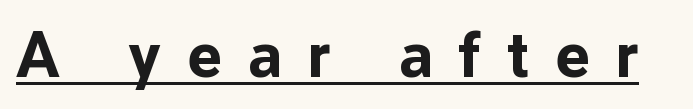
The image shows 65 px bold sans-serif type, upright; set unusually wide letter spacing (+0.4 em), underlined; low stroke contrast and a medium x-height.
